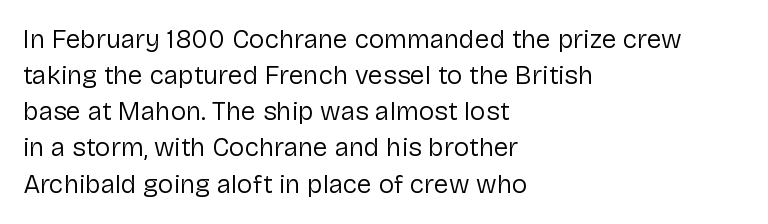
The image shows 26 px text type, upright; set left-aligned, normal line spacing (1.39x), normal letter spacing, not underlined.
